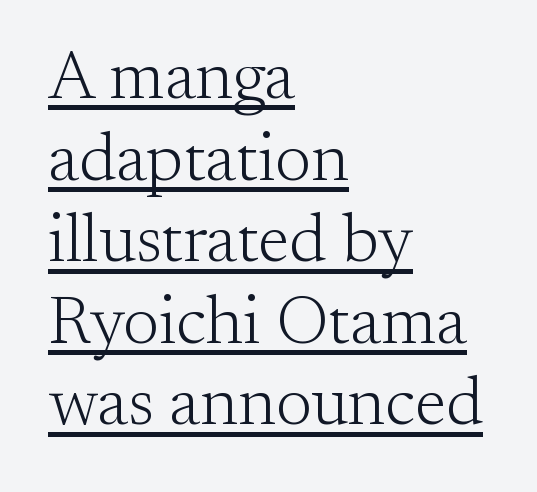
Q: Is the text bold? A: No.
Q: Is the text italic (slanted)? A: No, it is upright.
Q: Is the typeface a serif or a sans-serif typeface? A: Serif.
Q: Is the text underlined? A: Yes.
Q: How is the paragraph aligned? A: Left-aligned.
Q: Is the spacing between letters normal or unusually wide? A: Normal.
Q: Width (condensed, normal, or wide)? A: Normal.
Q: Stroke contrast? A: Medium.
Q: x-height? A: Small.
Q: Monospaced? A: No.
